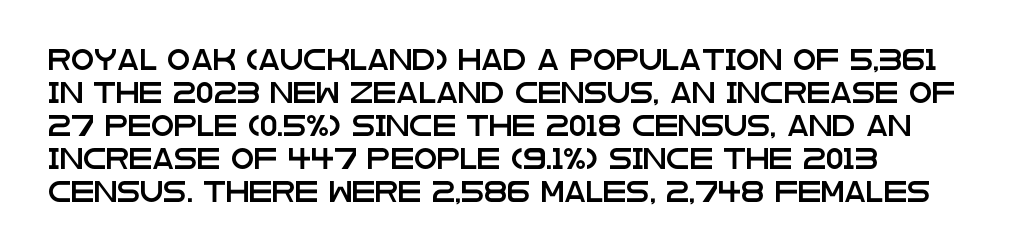
The image shows 21 px text type, upright; set left-aligned, normal line spacing (1.57x), normal letter spacing, not underlined.
